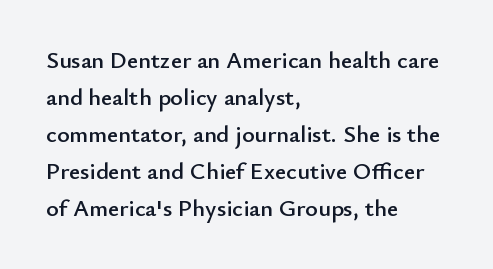
This is roman type, the default non-slanted kind. The lines in this sample share a left origin and differ only in where they stop. Glance below the letters and you will spot only blank space. The line-height multiplier appears to be the usual default. No extra tracking has been applied to these lines.
